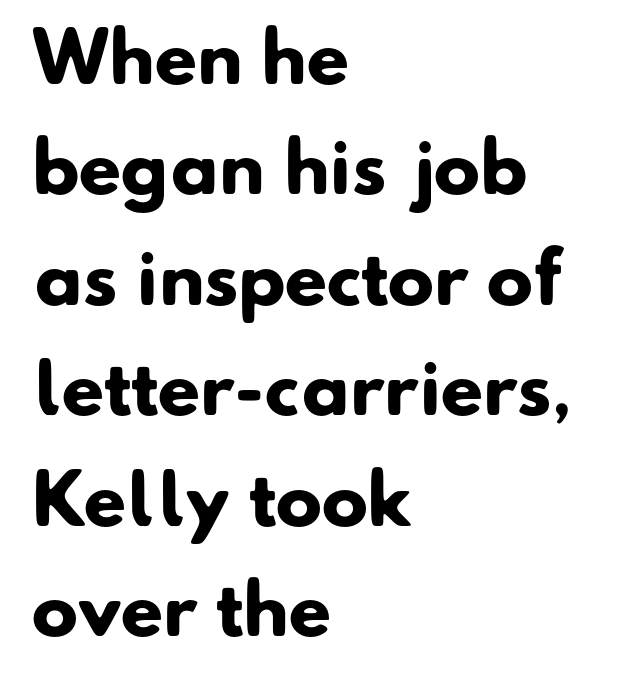
Decoration check: the copy has no underline. The line texture is even and compact thanks to regular tracking. Horizontal bands of white between lines are of average thickness. The glyphs in this specimen are sans serif. The setting favours the left margin, as ordinary paragraphs usually do. This is heavy type, rendered in bold.
